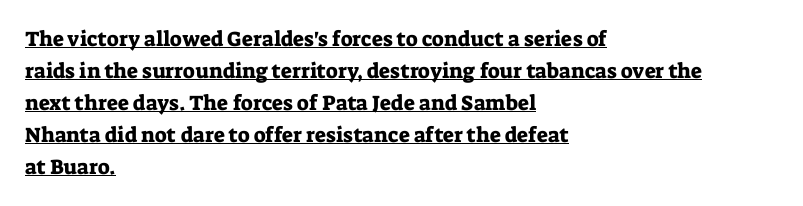
Q: Is the text italic (slanted)? A: No, it is upright.
Q: Is the text underlined? A: Yes.
Q: How is the paragraph aligned? A: Left-aligned.
Q: Is the spacing between letters normal or unusually wide? A: Normal.
Q: Is the spacing between lines tight, normal or loose? A: Normal.
